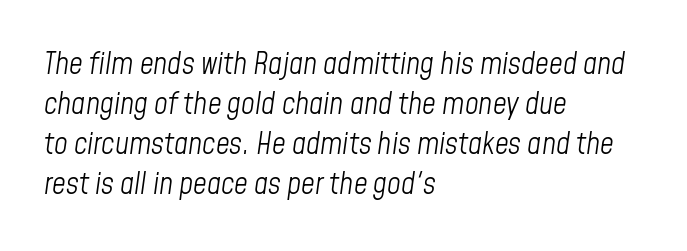
When letters slant like this, we call the style italic. Is this a fixed-width face? No — the glyphs have proportional, varying widths. The foot of each line stays bare and open. Nobody touched the tracking dial on this one.
